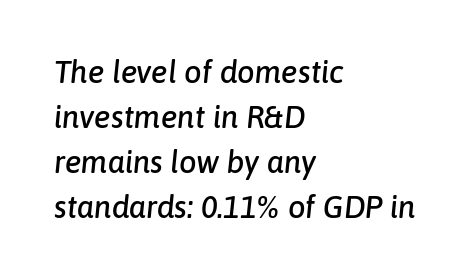
The image shows 31 px text type, italic (leaning right); set left-aligned, normal line spacing (1.45x), normal letter spacing, not underlined; low stroke contrast and a medium x-height.
